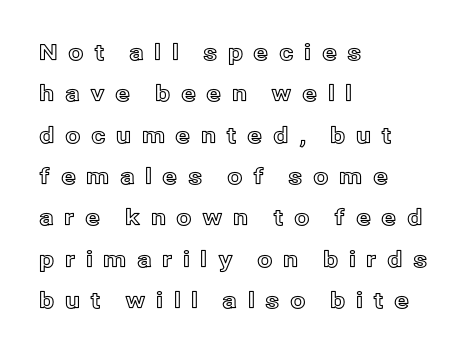
No word sits above an underline. Students, note that the glyphs here are deliberately spaced far apart. A typesetter would mark this as roman, not italic. Which margin do the lines hug? The left one — the right edge is uneven.
